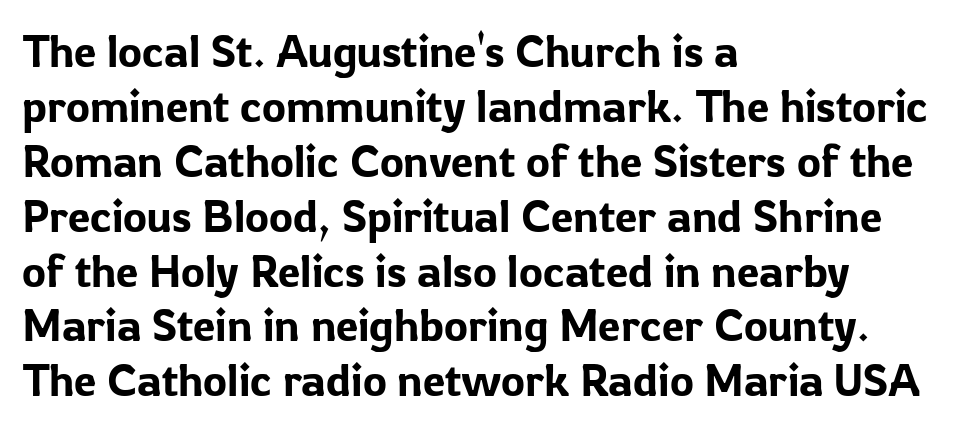
Any mark beneath the type? The region is blank. No italicization has been applied; the sample stays upright. Each letter's strokes conclude bluntly, with no projecting serifs. Glyph-to-glyph distance matches everyday printed text. The rag falls on the right side of this text block.
